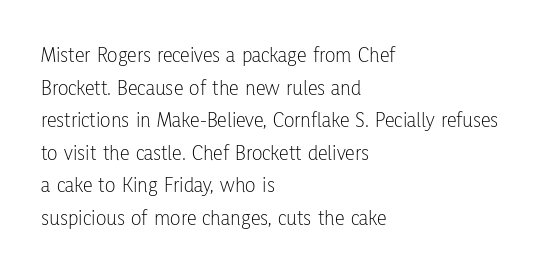
Q: Is the text bold? A: No.
Q: Is the text italic (slanted)? A: No, it is upright.
Q: Is the text underlined? A: No.
Q: How is the paragraph aligned? A: Left-aligned.
Q: Is the spacing between letters normal or unusually wide? A: Normal.
Q: Is the spacing between lines tight, normal or loose? A: Normal.
